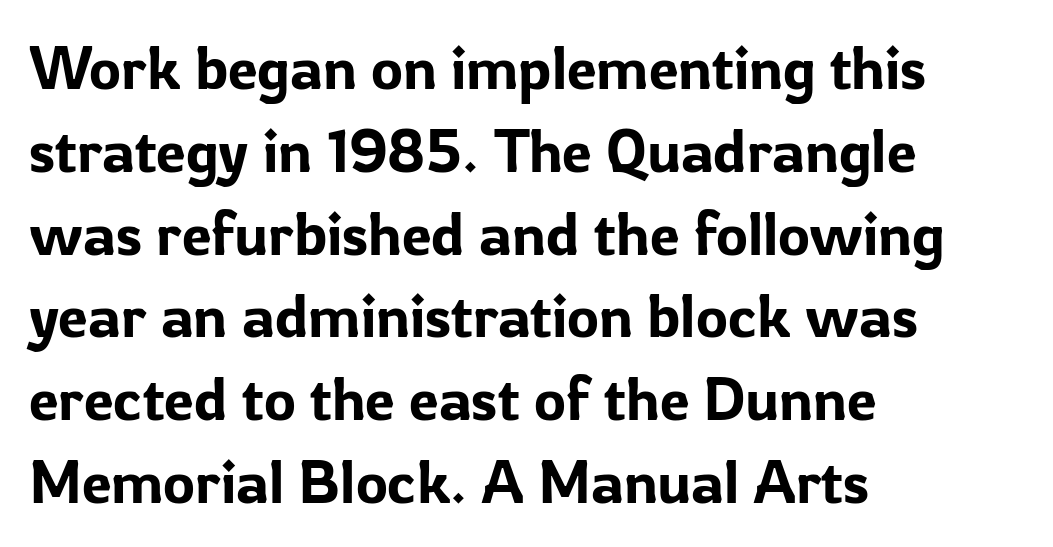
Q: Is the text italic (slanted)? A: No, it is upright.
Q: Is the typeface a serif or a sans-serif typeface? A: Sans-serif.
Q: Is the text underlined? A: No.
Q: How is the paragraph aligned? A: Left-aligned.
Q: Is the spacing between letters normal or unusually wide? A: Normal.
Q: Is the spacing between lines tight, normal or loose? A: Normal.
Q: Width (condensed, normal, or wide)? A: Normal.
Q: Stroke contrast? A: Low.
Q: x-height? A: Medium.
Q: Monospaced? A: No.
